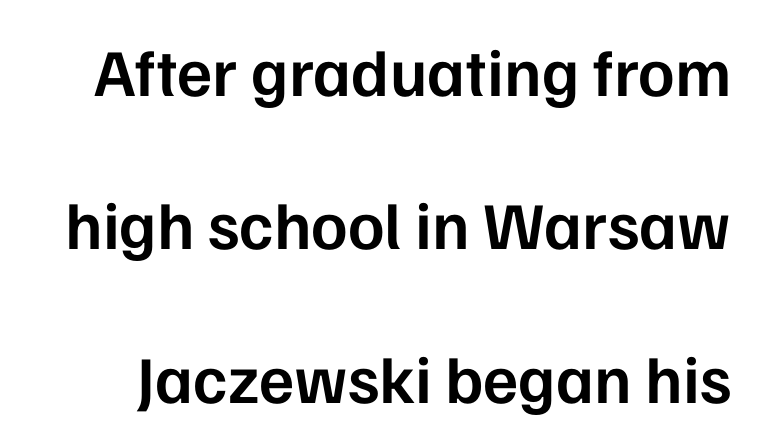
{"serif": "no", "italic": "no", "bold": "semi", "weight": "semibold", "width": "normal", "stroke_contrast": "low", "x_height": "medium", "monospaced": "no", "underline": "no", "line_spacing": "loose", "line_spacing_ratio": 2.29, "letter_spacing": "normal", "letter_spacing_em": 0.0, "glyph_px": 67}
